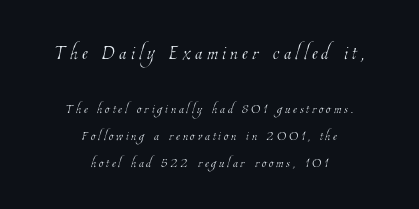
{"bold": "no", "underline": "no", "align": "center", "line_spacing": "normal", "line_spacing_ratio": 1.5, "larger_block": "first", "size_ratio": 1.5, "glyph_px": 27}
